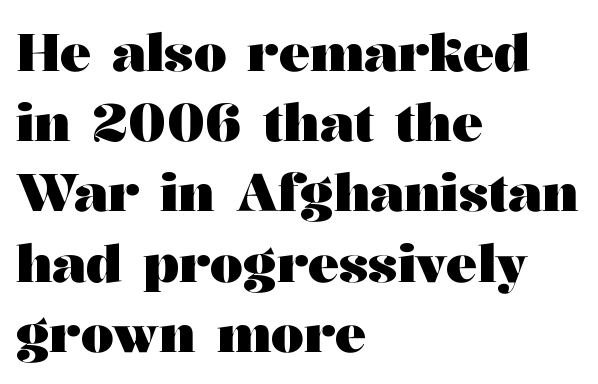
{"serif": "yes", "italic": "no", "bold": "yes", "weight": "heavy", "width": "wide", "stroke_contrast": "medium", "x_height": "medium", "monospaced": "no", "underline": "no", "align": "left", "line_spacing": "normal", "line_spacing_ratio": 1.35, "letter_spacing": "normal", "letter_spacing_em": 0.0, "glyph_px": 52}
